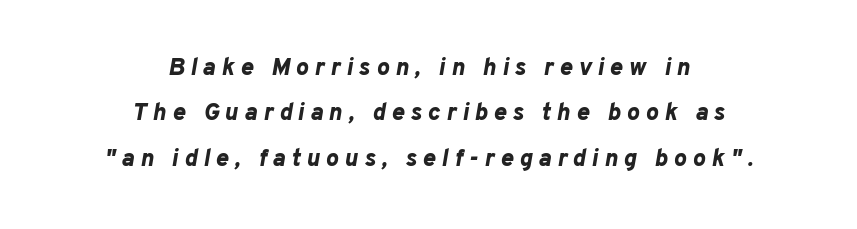
The letters are spread apart with noticeably loose tracking. Unmarked baselines from the first word to the last. Notice how the passage keeps no hard edge, just a central spine. Is the type slanted? Yes — the strokes lean at a clear angle. The letters are bold, with thick, heavy strokes.
